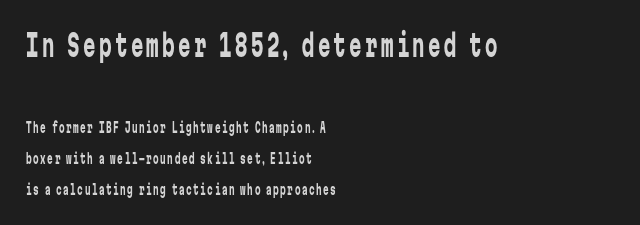
No chunkiness to these letters — they're not bold. The lettering stays uniformly vertical, giving the passage a roman look. Monospaced: the letters line up in strict vertical columns. A great deal of white space separates one row of letters from the next. Underline: absent.
